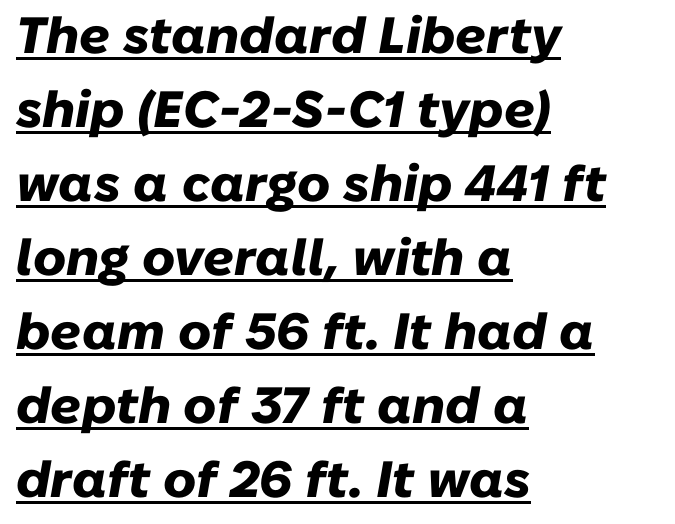
{"italic": "yes", "lean": "right", "slant_degrees": 10, "bold": "yes", "weight": "heavy", "width": "normal", "stroke_contrast": "low", "x_height": "medium", "monospaced": "no", "underline": "yes", "align": "left", "line_spacing": "normal", "line_spacing_ratio": 1.45, "letter_spacing": "normal", "letter_spacing_em": 0.0, "glyph_px": 51}
